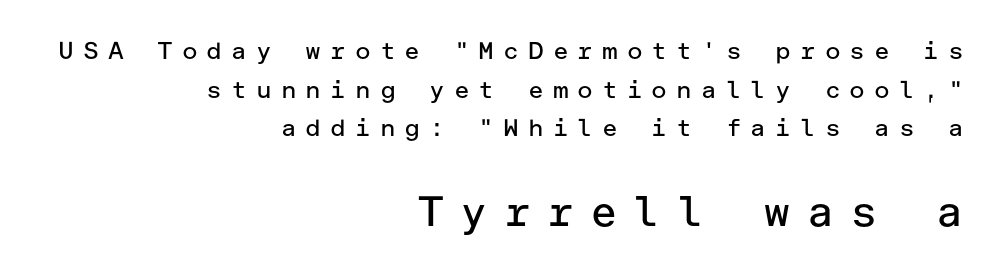
A typesetter would mark this as roman, not italic. Larger block? The one below; the one above is distinctly smaller. The letters carry no serifs — their stems end cleanly without finishing strokes. Typeset ragged left — the right edge is the straight one.
